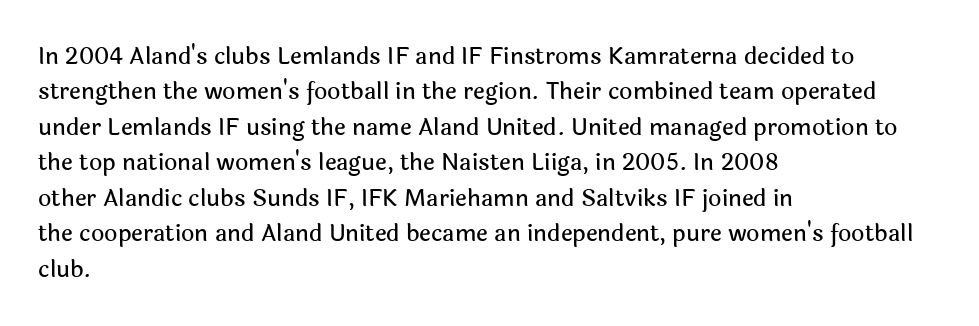
The image shows 23 px text type, upright; set left-aligned, normal line spacing (1.54x), normal letter spacing, not underlined.
